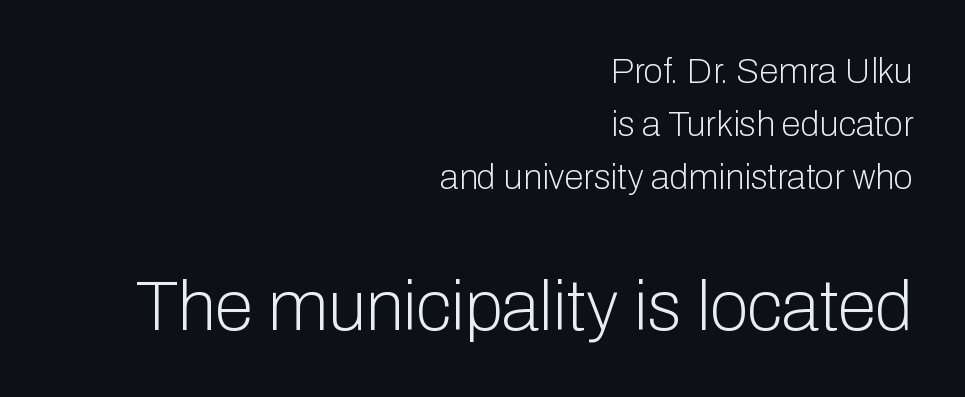
The image shows 70 px light sans-serif type, upright; set right-aligned, normal line spacing (1.52x), normal letter spacing, not underlined; the second (bottom) block is 2.0x larger; low stroke contrast and a medium x-height.
